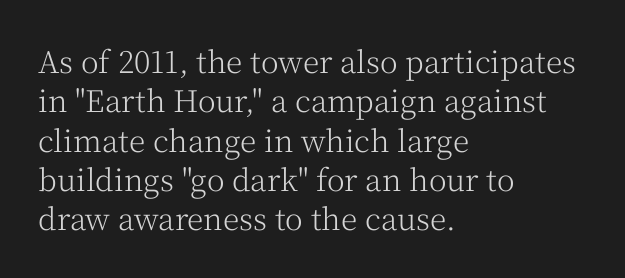
Q: Is the text bold? A: No.
Q: Is the text italic (slanted)? A: No, it is upright.
Q: Is the typeface a serif or a sans-serif typeface? A: Serif.
Q: Is the text underlined? A: No.
Q: How is the paragraph aligned? A: Left-aligned.
Q: Is the spacing between letters normal or unusually wide? A: Normal.
Q: Is the spacing between lines tight, normal or loose? A: Normal.
Q: Width (condensed, normal, or wide)? A: Normal.
Q: Stroke contrast? A: Medium.
Q: x-height? A: Medium.
Q: Monospaced? A: No.
